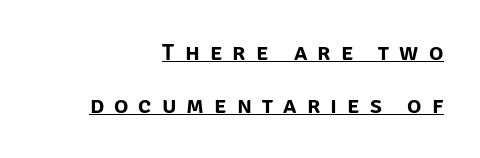
{"italic": "no", "underline": "yes", "align": "right", "line_spacing": "loose", "line_spacing_ratio": 2.19, "letter_spacing": "wide", "letter_spacing_em": 0.42, "glyph_px": 24}
